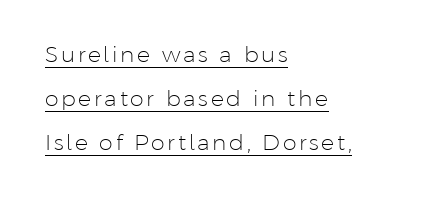
{"italic": "no", "bold": "no", "underline": "yes", "align": "left", "line_spacing": "loose", "line_spacing_ratio": 2.01, "glyph_px": 22}
